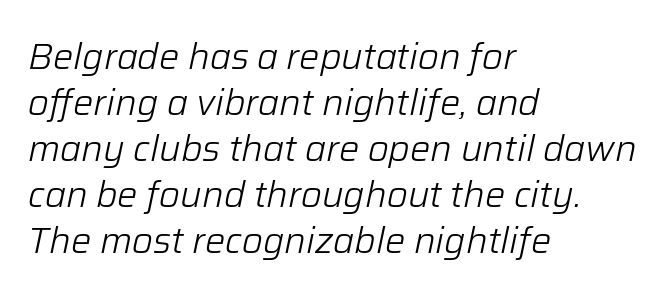
Q: Is the text bold? A: No.
Q: Is the text italic (slanted)? A: Yes, it leans right by about 12 degrees.
Q: Is the text underlined? A: No.
Q: How is the paragraph aligned? A: Left-aligned.
Q: Is the spacing between letters normal or unusually wide? A: Normal.
Q: Is the spacing between lines tight, normal or loose? A: Normal.
Q: Width (condensed, normal, or wide)? A: Normal.
Q: Stroke contrast? A: Low.
Q: x-height? A: Medium.
Q: Monospaced? A: No.
